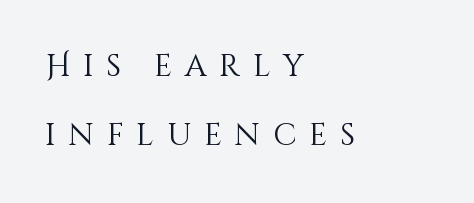
The image shows 31 px light type, upright; set left-aligned, loose line spacing (2.23x), unusually wide letter spacing (+0.41 em), not underlined; medium stroke contrast and a large x-height.
